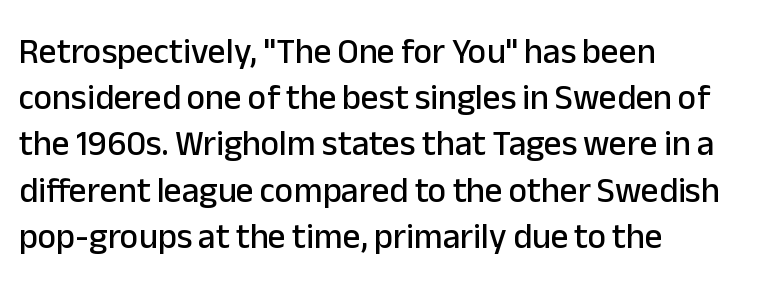
The image shows 35 px sans-serif type, upright; set left-aligned, normal line spacing (1.32x), normal letter spacing, not underlined; low stroke contrast and a medium x-height.
